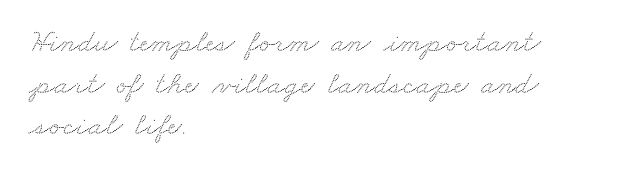
The image shows 32 px wide serif type; set left-aligned, normal line spacing (1.3x), normal letter spacing, not underlined; medium stroke contrast and a small x-height.
